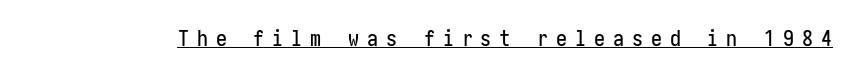
The image shows 22 px text type, upright; set unusually wide letter spacing (+0.36 em), underlined.
